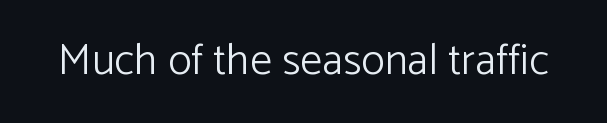
{"serif": "no", "italic": "no", "bold": "no", "weight": "light", "width": "normal", "stroke_contrast": "low", "x_height": "medium", "monospaced": "no", "underline": "no", "letter_spacing": "normal", "letter_spacing_em": 0.0, "glyph_px": 44}
